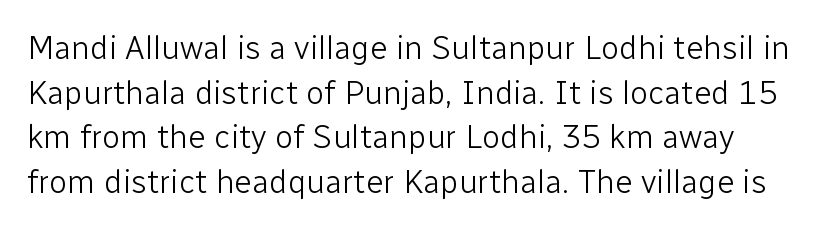
The image shows 33 px light sans-serif type, upright; set normal line spacing (1.35x), normal letter spacing, not underlined; low stroke contrast and a medium x-height.
